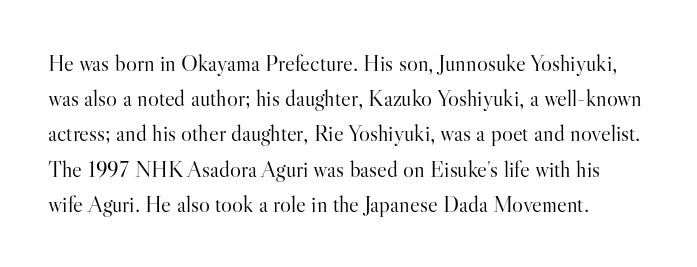
Q: Is the text bold? A: No.
Q: Is the text italic (slanted)? A: No, it is upright.
Q: Is the text underlined? A: No.
Q: How is the paragraph aligned? A: Left-aligned.
Q: Is the spacing between letters normal or unusually wide? A: Normal.
Q: Is the spacing between lines tight, normal or loose? A: Normal.
